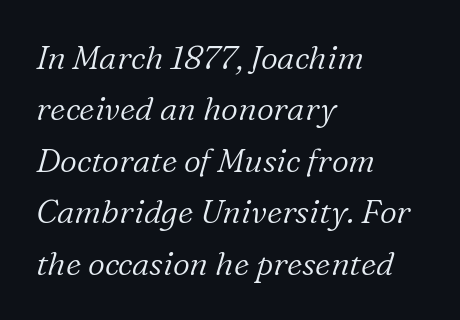
Q: Is the text bold? A: No.
Q: Is the text italic (slanted)? A: Yes, it leans right by about 16 degrees.
Q: Is the typeface a serif or a sans-serif typeface? A: Serif.
Q: Is the text underlined? A: No.
Q: How is the paragraph aligned? A: Left-aligned.
Q: Is the spacing between letters normal or unusually wide? A: Normal.
Q: Is the spacing between lines tight, normal or loose? A: Normal.
Q: Width (condensed, normal, or wide)? A: Normal.
Q: Stroke contrast? A: Low.
Q: x-height? A: Medium.
Q: Monospaced? A: No.
